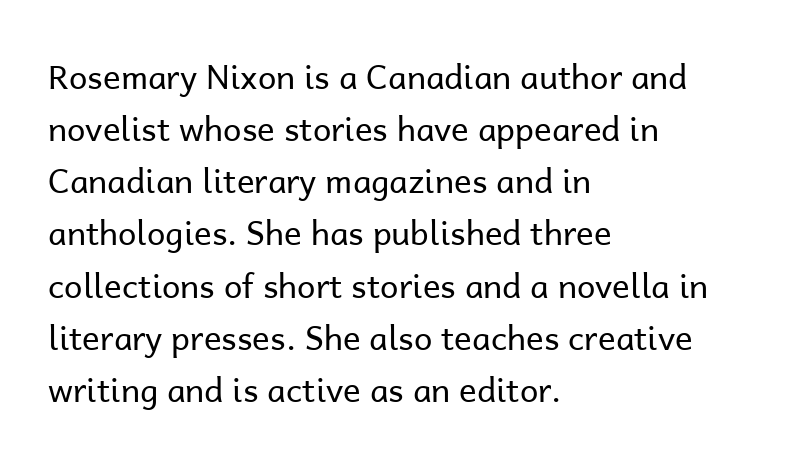
{"serif": "no", "italic": "no", "bold": "no", "weight": "regular", "width": "normal", "stroke_contrast": "low", "x_height": "medium", "monospaced": "no", "underline": "no", "align": "left", "line_spacing": "normal", "line_spacing_ratio": 1.58, "letter_spacing": "normal", "letter_spacing_em": 0.0, "glyph_px": 33}
